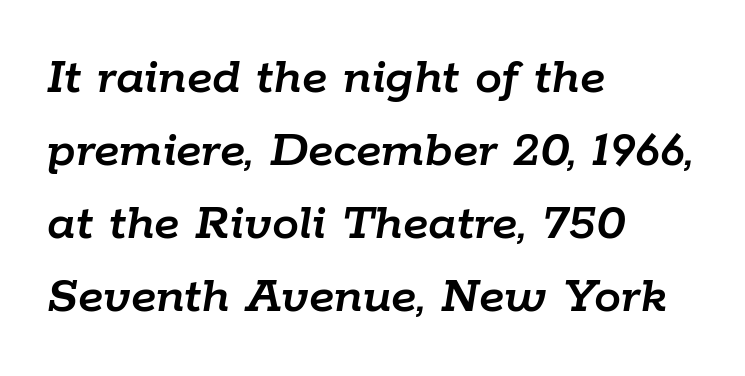
Q: Is the text italic (slanted)? A: Yes, it leans right by about 9 degrees.
Q: Is the text underlined? A: No.
Q: How is the paragraph aligned? A: Left-aligned.
Q: Is the spacing between letters normal or unusually wide? A: Normal.
Q: Is the spacing between lines tight, normal or loose? A: Normal.
Q: Width (condensed, normal, or wide)? A: Normal.
Q: Stroke contrast? A: Low.
Q: x-height? A: Medium.
Q: Monospaced? A: No.
